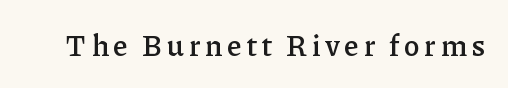
This is moderately heavy type, rendered in semibold. The letters carry serifs — small finishing strokes at the ends of their stems. The space directly below the letters is spotless. The rendering uses natural spacing where letterforms have individual widths.
